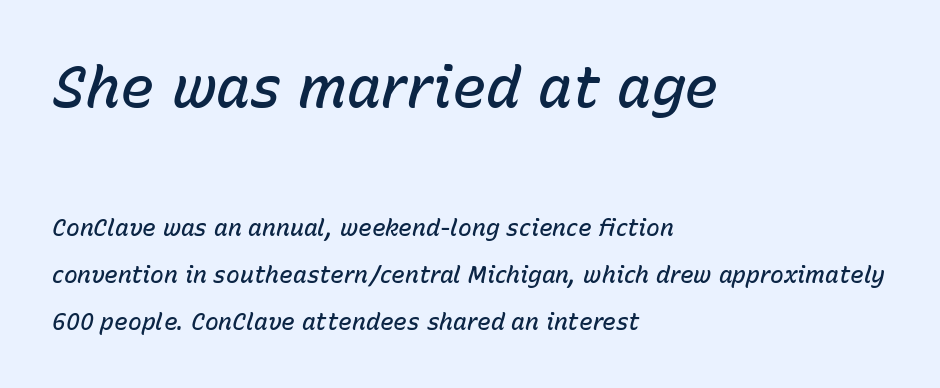
The image shows 57 px semibold type, italic (leaning right); set left-aligned, loose line spacing (2.04x), normal letter spacing, not underlined; the first (top) block is 2.48x larger; low stroke contrast and a medium x-height.
